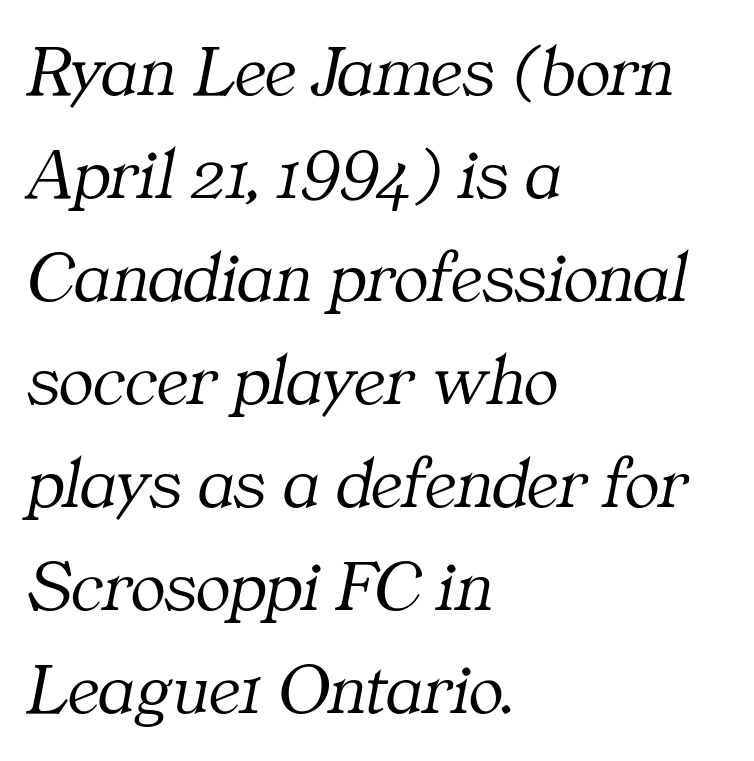
Anything drawn beneath the words? Only blank space. Italic: yes, the glyphs are oblique. The rendering shows small feet on the letterforms — a serif design. The paragraph shown leans on its left margin.
